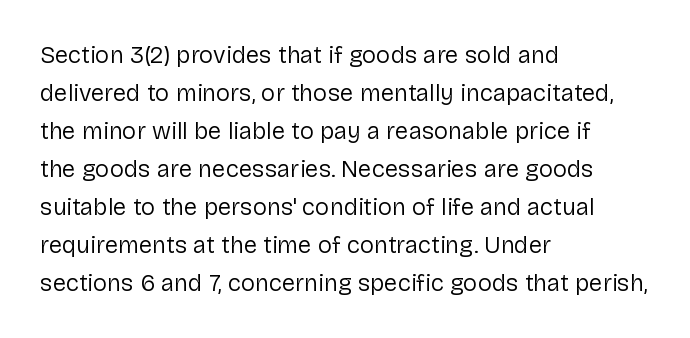
{"italic": "no", "bold": "no", "underline": "no", "align": "left", "line_spacing": "normal", "line_spacing_ratio": 1.58, "letter_spacing": "normal", "letter_spacing_em": 0.0, "glyph_px": 24}
